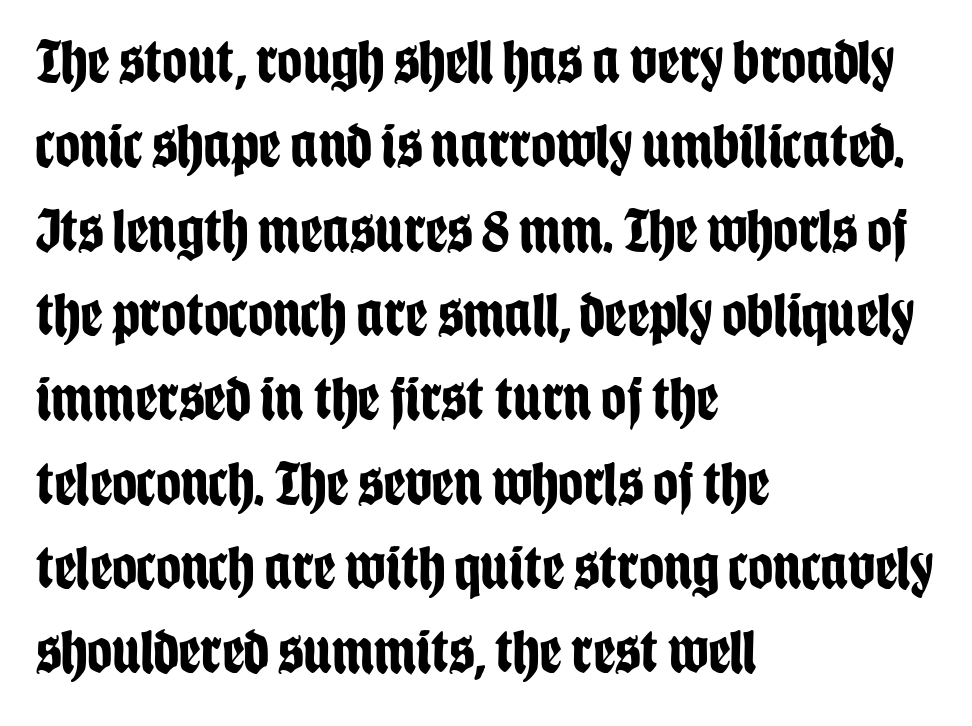
The image shows 62 px bold, condensed sans-serif type, upright; set left-aligned, normal line spacing (1.36x), normal letter spacing, not underlined; low stroke contrast and a large x-height.
